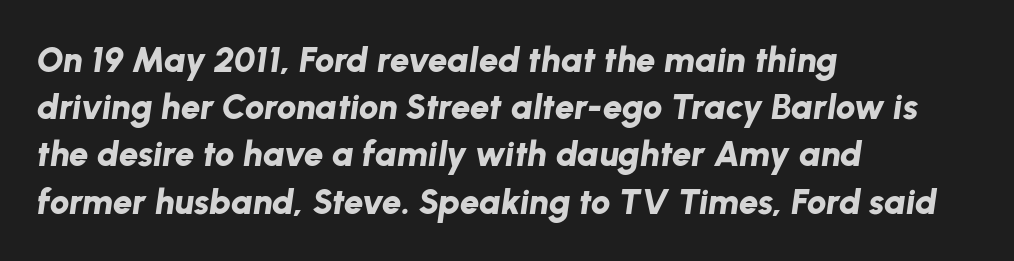
The image shows 35 px bold type, italic (leaning right); set left-aligned, normal line spacing (1.35x), normal letter spacing, not underlined; low stroke contrast and a medium x-height.
